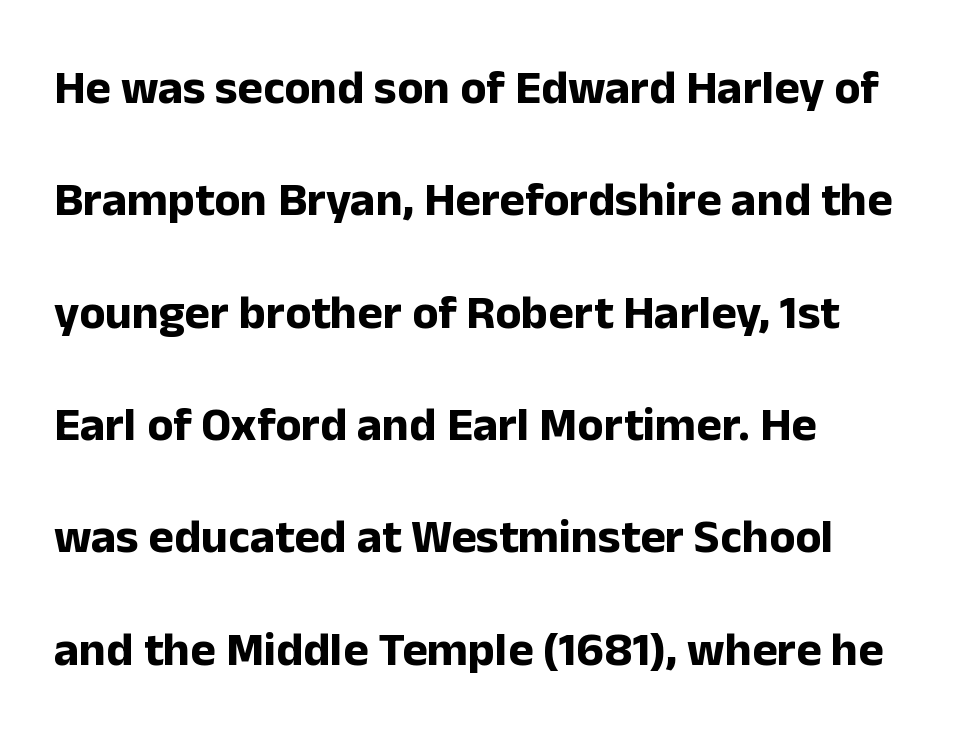
Q: Is the text bold? A: Yes.
Q: Is the text italic (slanted)? A: No, it is upright.
Q: Is the typeface a serif or a sans-serif typeface? A: Sans-serif.
Q: Is the text underlined? A: No.
Q: How is the paragraph aligned? A: Left-aligned.
Q: Is the spacing between letters normal or unusually wide? A: Normal.
Q: Is the spacing between lines tight, normal or loose? A: Loose.
Q: Width (condensed, normal, or wide)? A: Normal.
Q: Stroke contrast? A: Low.
Q: x-height? A: Medium.
Q: Monospaced? A: No.
